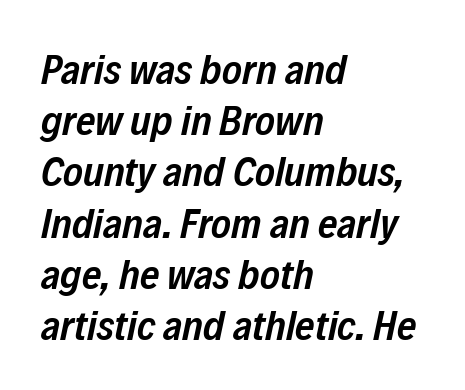
{"italic": "yes", "lean": "right", "slant_degrees": 12, "bold": "semi", "weight": "semibold", "width": "condensed", "stroke_contrast": "low", "x_height": "medium", "monospaced": "no", "underline": "no", "align": "left", "line_spacing_ratio": 1.22, "letter_spacing": "normal", "letter_spacing_em": 0.0, "glyph_px": 42}
